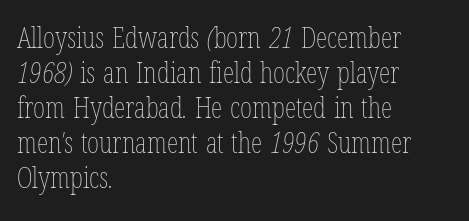
The image shows 29 px thin, condensed type; set left-aligned, line spacing 1.21x, normal letter spacing, not underlined; low stroke contrast and a medium x-height.
